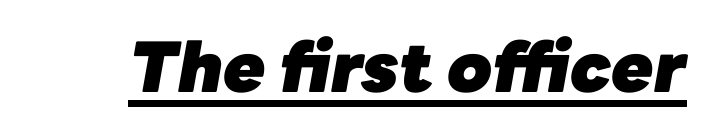
The image shows 69 px heavy type, italic (leaning right); set normal letter spacing, underlined; low stroke contrast and a medium x-height.
